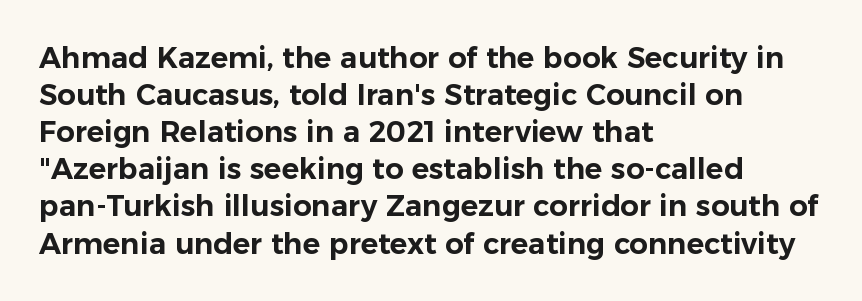
The image shows 29 px sans-serif type, upright; set left-aligned, normal line spacing (1.28x), normal letter spacing, not underlined; low stroke contrast and a medium x-height.
